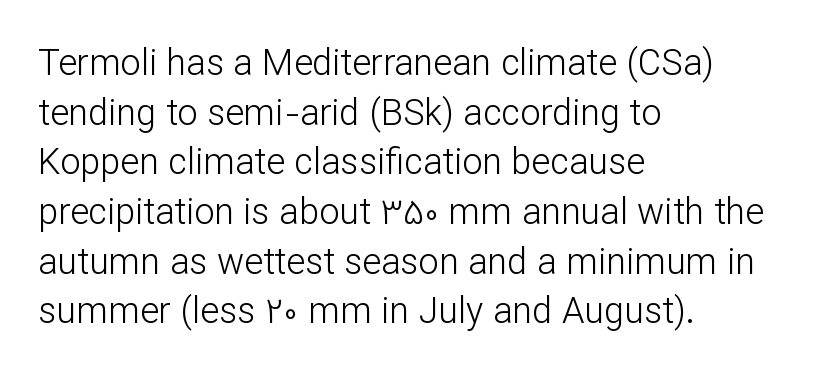
Bold? No — there's no thickening of the strokes. Italic: no, the glyphs are upright roman. A normal amount of white space separates one row of letters from the next. A classic flush-left, rag-right setting is used for this passage. The baseline area is clear.
